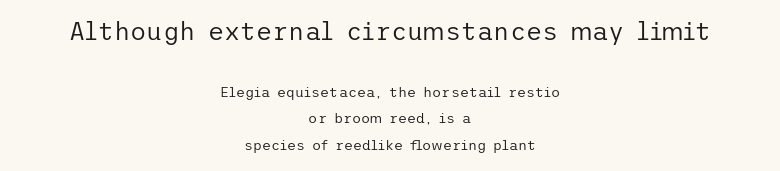
{"italic": "no", "bold": "no", "underline": "no", "align": "center", "line_spacing_ratio": 1.88, "letter_spacing": "normal", "letter_spacing_em": 0.0, "larger_block": "first", "size_ratio": 1.79, "glyph_px": 25}
